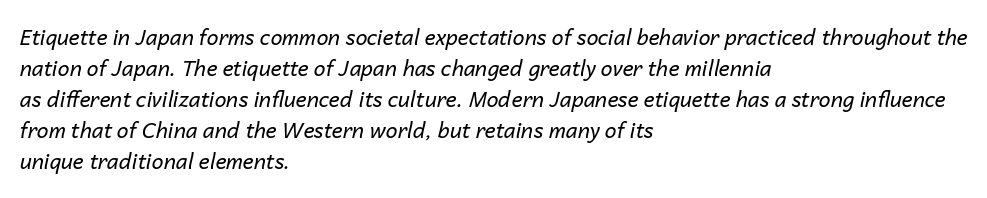
{"italic": "yes", "lean": "right", "slant_degrees": 14, "bold": "no", "underline": "no", "align": "left", "line_spacing": "normal", "line_spacing_ratio": 1.48, "letter_spacing": "normal", "letter_spacing_em": 0.0, "glyph_px": 21}
